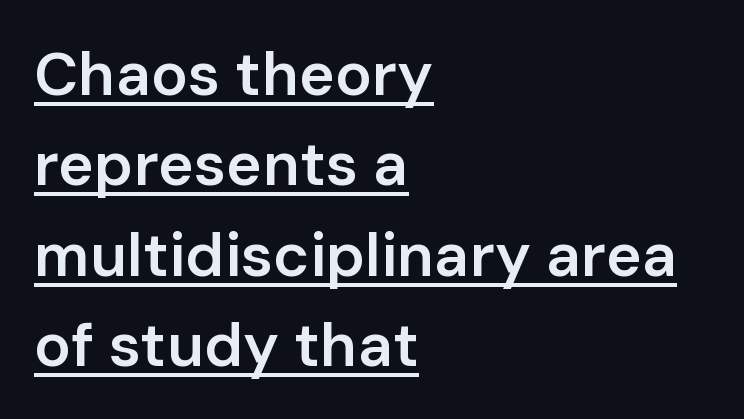
The image shows 61 px semibold sans-serif type, upright; set left-aligned, normal line spacing (1.48x), normal letter spacing, underlined; low stroke contrast and a medium x-height.
